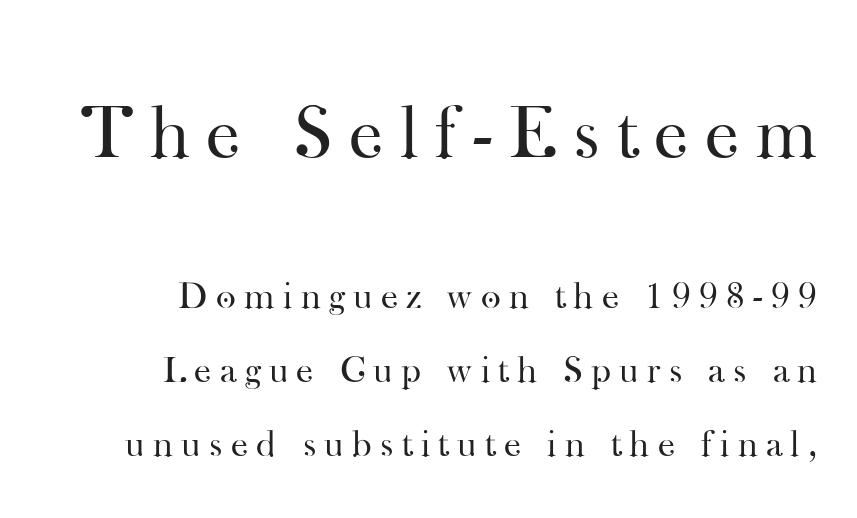
This block would shrink considerably if given ordinary leading; it's expanded now. A student would notice the top passage is typeset larger than what follows. This sample uses expanded letter spacing, leaving extra air between glyphs. This rendering features lettering with no underline.
